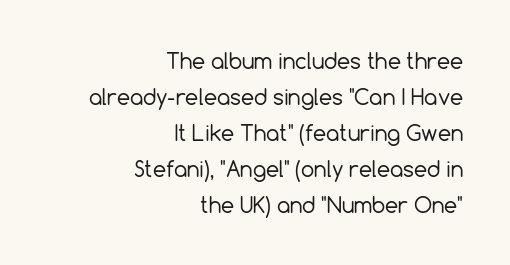
The image shows 21 px text type, upright; set right-aligned, line spacing 1.71x, normal letter spacing, not underlined.
